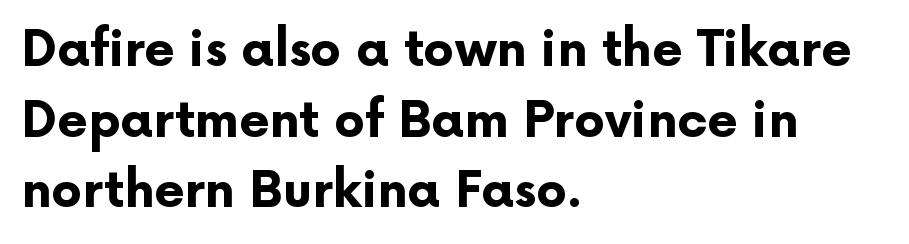
{"serif": "no", "italic": "no", "bold": "yes", "weight": "bold", "width": "normal", "stroke_contrast": "low", "x_height": "medium", "monospaced": "no", "underline": "no", "align": "left", "line_spacing": "normal", "line_spacing_ratio": 1.44, "letter_spacing": "normal", "letter_spacing_em": 0.0, "glyph_px": 49}
